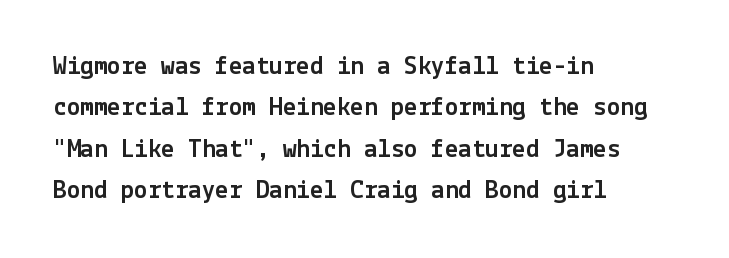
{"italic": "no", "underline": "no", "align": "left", "line_spacing": "normal", "line_spacing_ratio": 1.53, "letter_spacing": "normal", "letter_spacing_em": 0.0, "glyph_px": 27}
